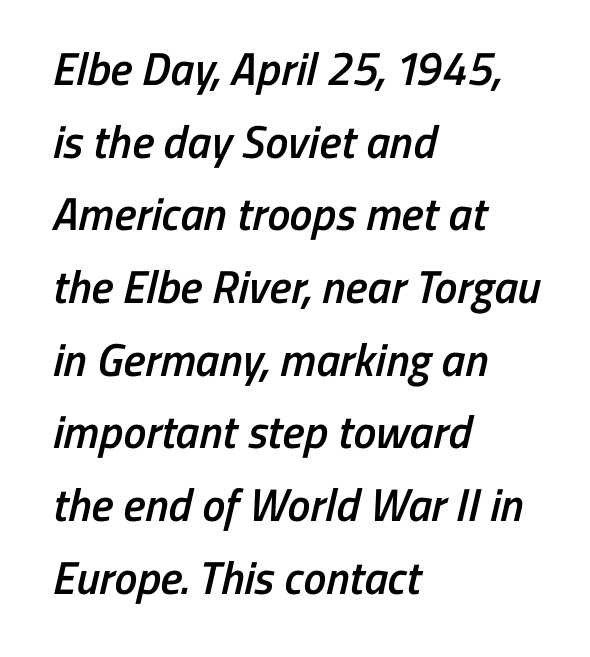
The image shows 46 px semibold, condensed sans-serif type; set left-aligned, normal line spacing (1.58x), normal letter spacing, not underlined; low stroke contrast and a medium x-height.
